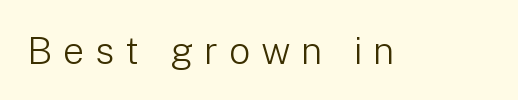
Compared with typical body copy, the letter spacing here is much looser. On a weight scale, this lands at 450 or below. The gap between lines stays unmarked. This is roman type, the default non-slanted kind. These lines are rendered in a variable-pitch font. The font family rendered here belongs to the sans-serif group.
